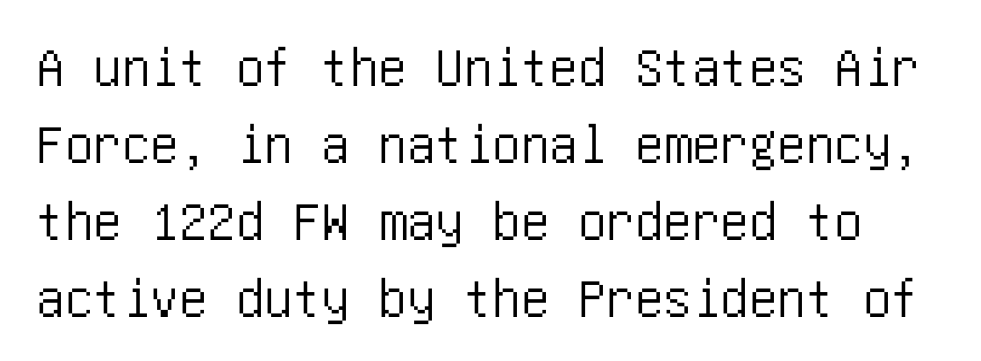
{"serif": "no", "italic": "no", "width": "condensed", "stroke_contrast": "low", "x_height": "large", "underline": "no", "line_spacing": "normal", "line_spacing_ratio": 1.35, "letter_spacing": "normal", "letter_spacing_em": 0.0, "glyph_px": 57}
